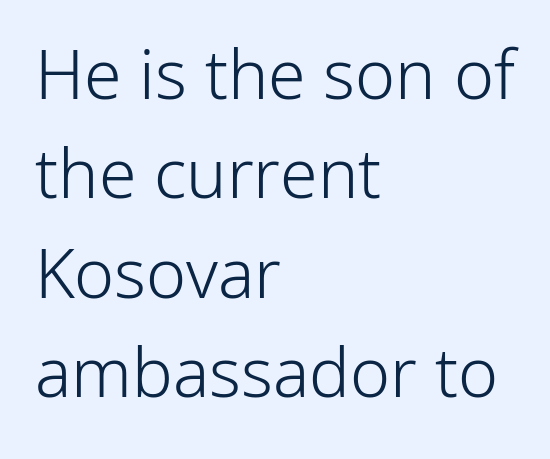
Q: Is the text bold? A: No.
Q: Is the text italic (slanted)? A: No, it is upright.
Q: Is the typeface a serif or a sans-serif typeface? A: Sans-serif.
Q: Is the text underlined? A: No.
Q: How is the paragraph aligned? A: Left-aligned.
Q: Is the spacing between letters normal or unusually wide? A: Normal.
Q: Is the spacing between lines tight, normal or loose? A: Normal.
Q: Width (condensed, normal, or wide)? A: Normal.
Q: Stroke contrast? A: Low.
Q: x-height? A: Medium.
Q: Monospaced? A: No.
